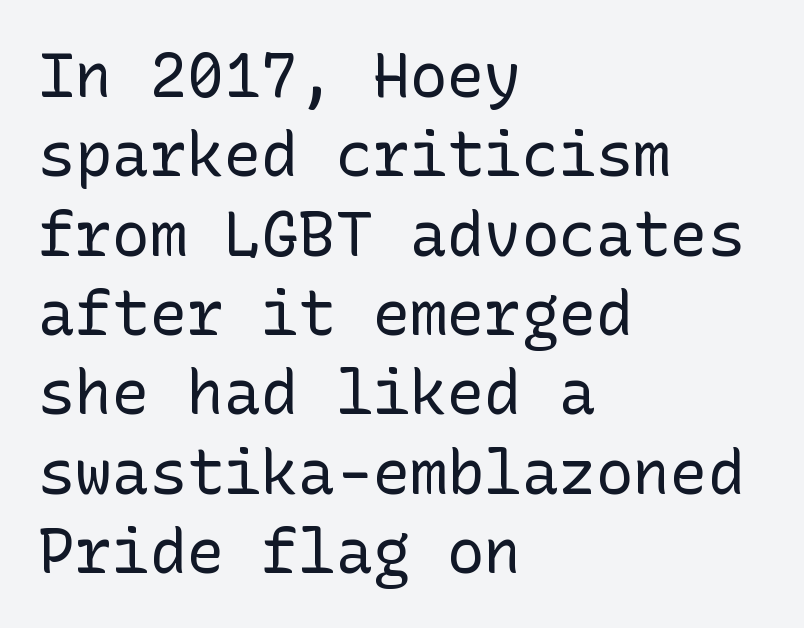
The image shows 62 px regular-weight sans-serif type, upright; set left-aligned, normal line spacing (1.28x), normal letter spacing, not underlined; low stroke contrast and a medium x-height.
